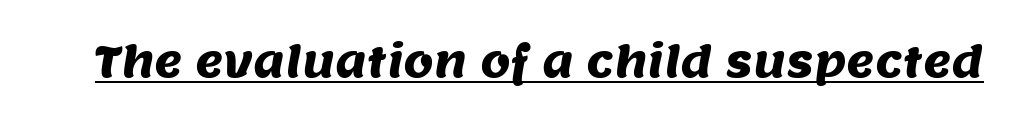
Q: Is the typeface a serif or a sans-serif typeface? A: Sans-serif.
Q: Is the text underlined? A: Yes.
Q: Is the spacing between letters normal or unusually wide? A: Normal.
Q: Width (condensed, normal, or wide)? A: Normal.
Q: Stroke contrast? A: Medium.
Q: x-height? A: Large.
Q: Monospaced? A: No.
